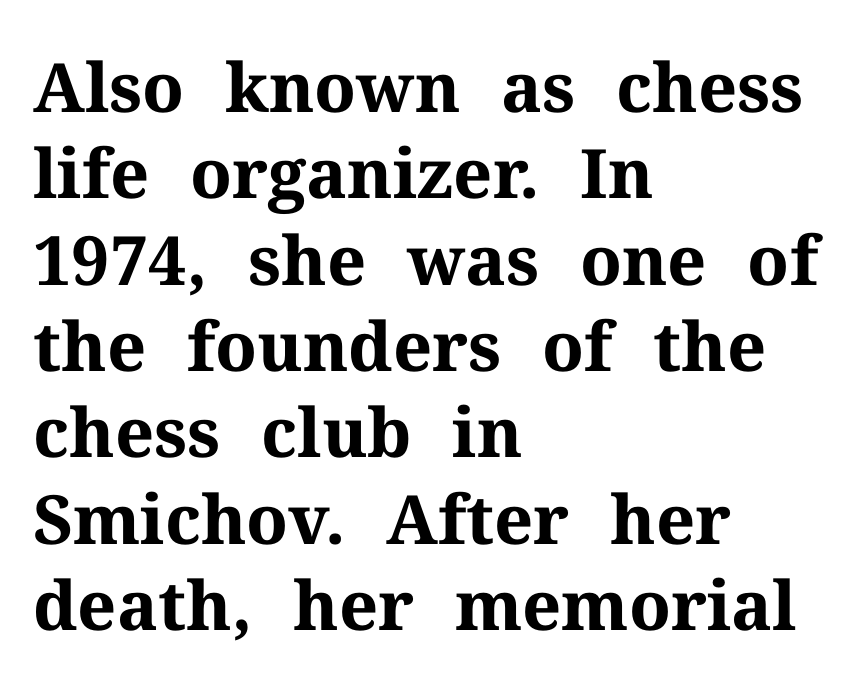
{"serif": "yes", "italic": "no", "bold": "yes", "weight": "bold", "width": "normal", "stroke_contrast": "medium", "x_height": "medium", "monospaced": "no", "underline": "no", "align": "left", "line_spacing": "normal", "line_spacing_ratio": 1.27, "letter_spacing": "normal", "letter_spacing_em": 0.0, "glyph_px": 68}
